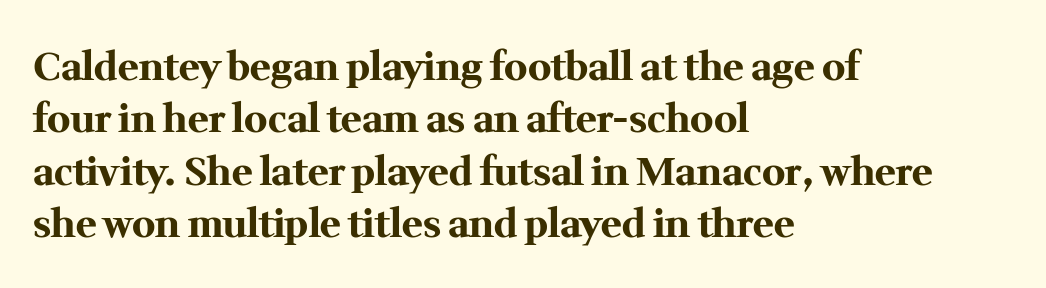
Character widths vary here, with narrow letters taking less room than wide ones. This rendering employs a face with finishing strokes, i.e., a serif. Stroke thickness is high; the sample reads as a true bold. The type is set solid horizontally, with unmodified tracking. Where is the straight margin? On the left. The space beneath each line is pristine and unruled.
